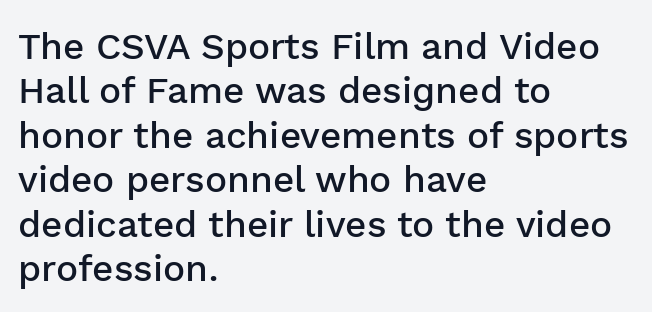
The image shows 37 px semibold sans-serif type, upright; set left-aligned, line spacing 1.2x, normal letter spacing, not underlined; low stroke contrast and a medium x-height.
